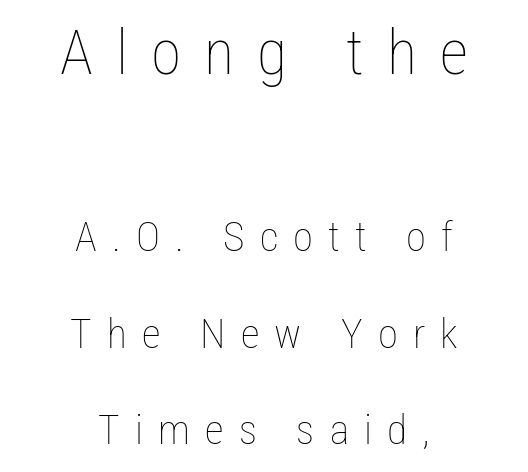
{"italic": "no", "bold": "no", "weight": "thin", "width": "condensed", "stroke_contrast": "low", "x_height": "medium", "monospaced": "no", "underline": "no", "align": "center", "line_spacing": "loose", "line_spacing_ratio": 2.36, "letter_spacing": "wide", "letter_spacing_em": 0.37, "larger_block": "first", "size_ratio": 1.51, "glyph_px": 62}
